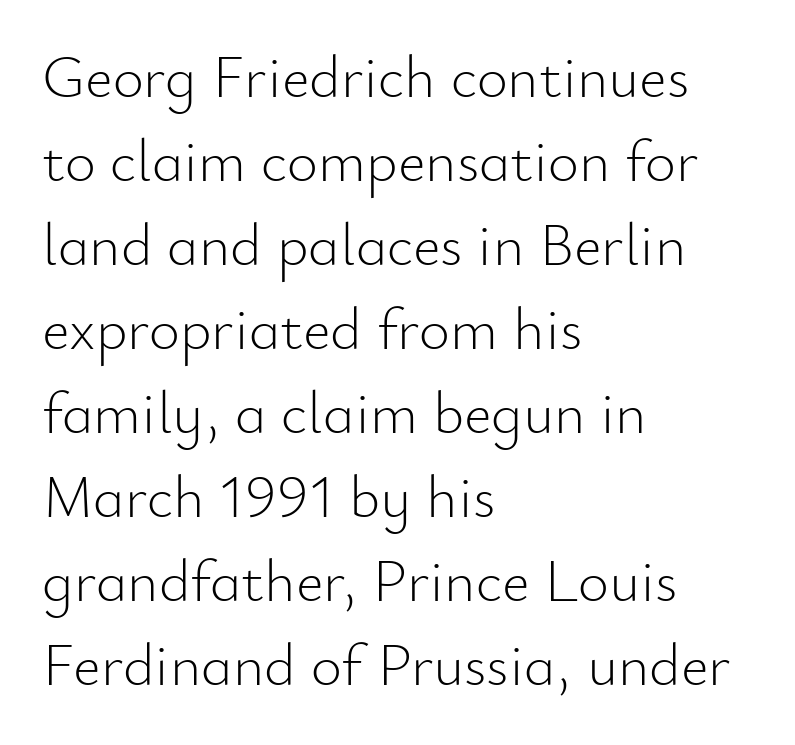
Q: Is the text bold? A: No.
Q: Is the text italic (slanted)? A: No, it is upright.
Q: Is the typeface a serif or a sans-serif typeface? A: Sans-serif.
Q: Is the text underlined? A: No.
Q: How is the paragraph aligned? A: Left-aligned.
Q: Is the spacing between letters normal or unusually wide? A: Normal.
Q: Is the spacing between lines tight, normal or loose? A: Normal.
Q: Width (condensed, normal, or wide)? A: Normal.
Q: Stroke contrast? A: Low.
Q: x-height? A: Small.
Q: Monospaced? A: No.
